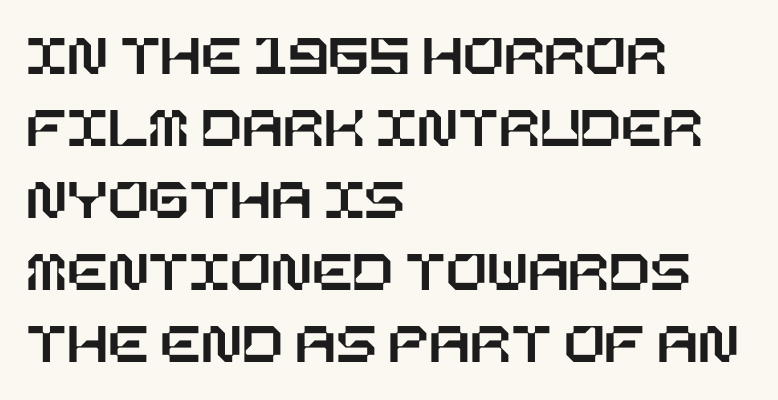
{"italic": "no", "width": "normal", "stroke_contrast": "low", "x_height": "large", "underline": "no", "align": "left", "line_spacing_ratio": 1.2, "letter_spacing": "normal", "letter_spacing_em": 0.0, "glyph_px": 60}
